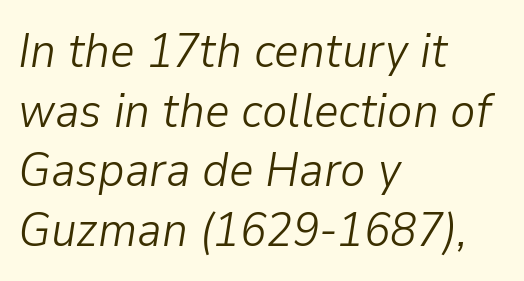
The cut favours lightness, reaching ordinary text weight at its darkest. Words float on clear page, feet unadorned. Notice how the stems are inclined rather than vertical — that's the hallmark of italics. The lines are quadded left. Do the characters align in a grid? No, the font is proportional.
